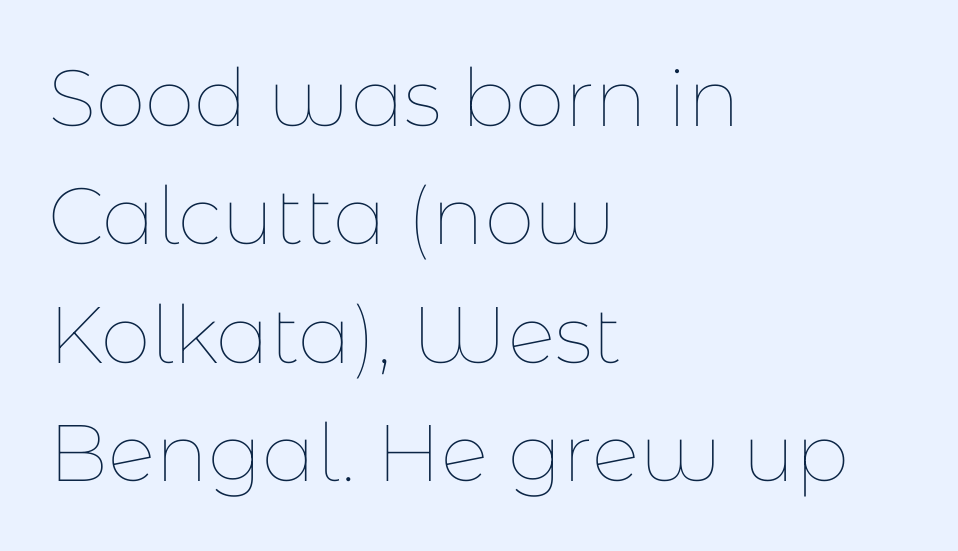
Every row of glyphs begins at an identical x-position on the left. A typesetter would call this proportional, since set widths differ per character. Glyph-to-glyph distance matches everyday printed text. The type sits square on the baseline with zero lean. Vertical stems look standard width or narrower in stroke. This rendering features lettering with no underline.
